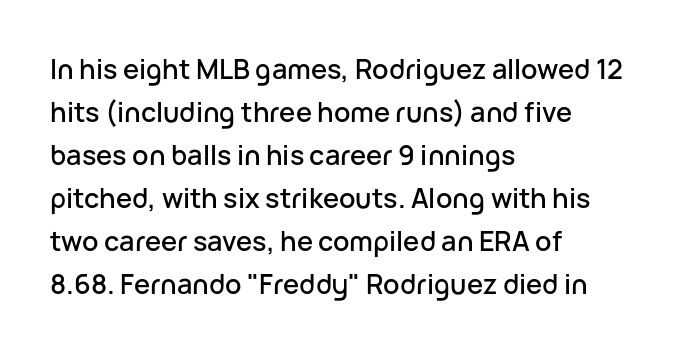
The image shows 27 px text type, upright; set left-aligned, normal line spacing (1.59x), normal letter spacing, not underlined.
